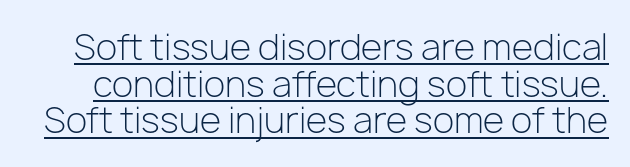
Line spacing here is tight. Note: no serifs on the glyphs. Emphasis is given by a line drawn under the lettering. Weight: regular or lighter. The type sits square on the baseline with zero lean.
